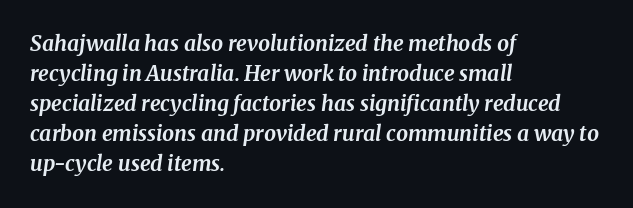
The image shows 21 px bold type, italic (leaning right); set left-aligned, normal line spacing (1.43x), normal letter spacing, not underlined.
